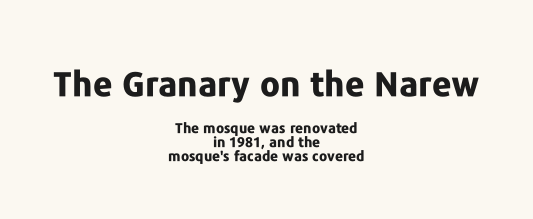
The block of text is dense from top to bottom, with scant space between rows. Check where the strokes stop: nothing finishes them off — pure sans. These two chunks differ in scale, with the top chunk taking the larger measure. Proportional: the letters do not fall into vertical columns.
